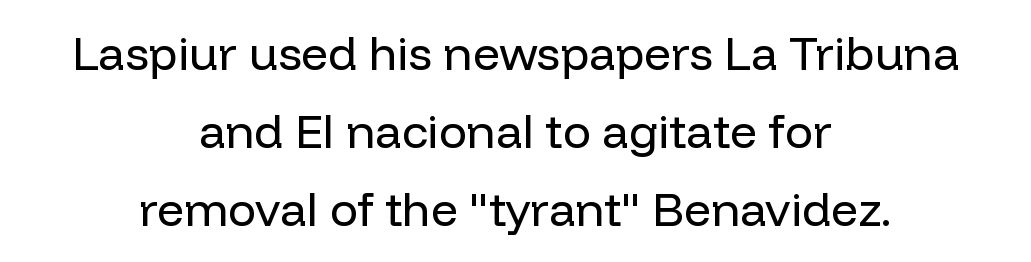
{"serif": "no", "italic": "no", "bold": "no", "weight": "regular", "width": "normal", "stroke_contrast": "low", "x_height": "medium", "monospaced": "no", "underline": "no", "align": "center", "line_spacing": "normal", "line_spacing_ratio": 1.66, "letter_spacing": "normal", "letter_spacing_em": 0.0, "glyph_px": 47}
